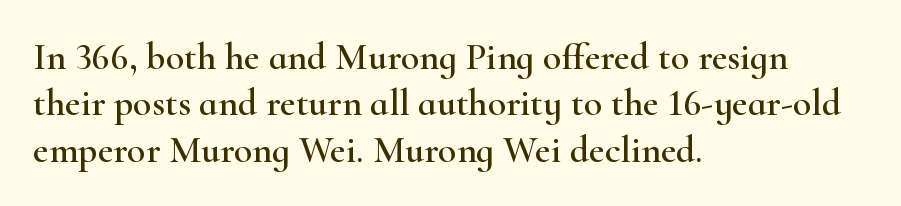
Q: Is the text italic (slanted)? A: No, it is upright.
Q: Is the typeface a serif or a sans-serif typeface? A: Serif.
Q: Is the text underlined? A: No.
Q: How is the paragraph aligned? A: Left-aligned.
Q: Is the spacing between letters normal or unusually wide? A: Normal.
Q: Width (condensed, normal, or wide)? A: Wide.
Q: Stroke contrast? A: High.
Q: x-height? A: Small.
Q: Monospaced? A: No.
